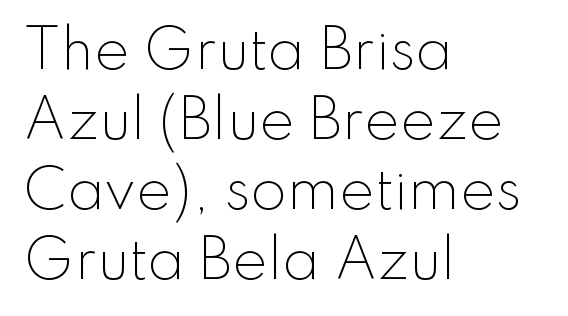
The image shows 53 px light sans-serif type, upright; set left-aligned, normal line spacing (1.32x), normal letter spacing, not underlined; low stroke contrast and a small x-height.
